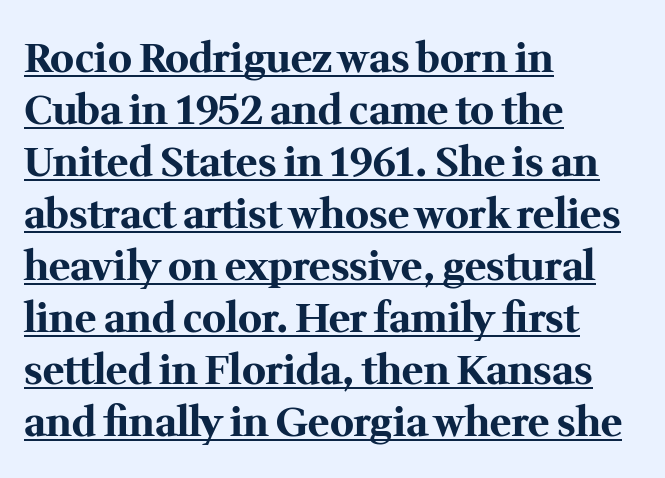
Quick note: interline space is typical. Looks like regular typesetting: each glyph gets only the width it needs. Leftover space on each line is placed entirely after the last word. The type sits square on the baseline with zero lean.
